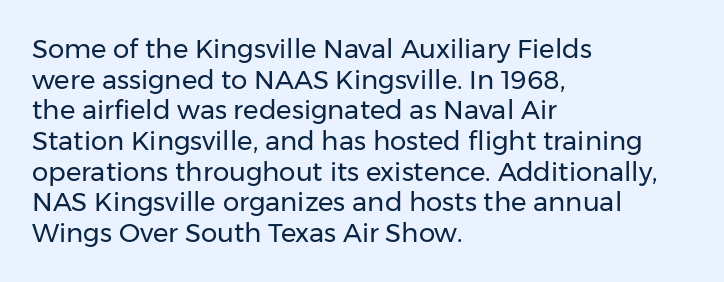
The image shows 26 px text type, upright; set left-aligned, line spacing 1.18x, normal letter spacing, not underlined.
